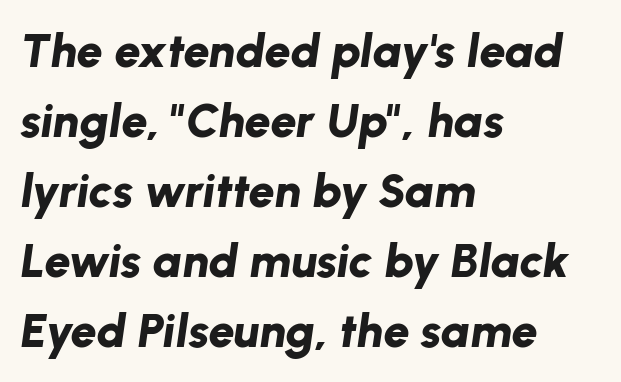
{"italic": "yes", "lean": "right", "slant_degrees": 8, "bold": "yes", "weight": "bold", "width": "normal", "stroke_contrast": "low", "x_height": "medium", "monospaced": "no", "underline": "no", "align": "left", "line_spacing": "normal", "line_spacing_ratio": 1.49, "letter_spacing": "normal", "letter_spacing_em": 0.0, "glyph_px": 47}
